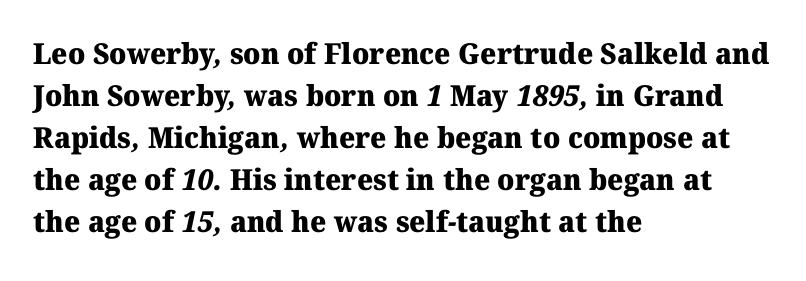
Q: Is the text bold? A: Yes.
Q: Is the typeface a serif or a sans-serif typeface? A: Serif.
Q: Is the text underlined? A: No.
Q: How is the paragraph aligned? A: Left-aligned.
Q: Is the spacing between letters normal or unusually wide? A: Normal.
Q: Is the spacing between lines tight, normal or loose? A: Normal.
Q: Width (condensed, normal, or wide)? A: Normal.
Q: Stroke contrast? A: Medium.
Q: x-height? A: Medium.
Q: Monospaced? A: No.
